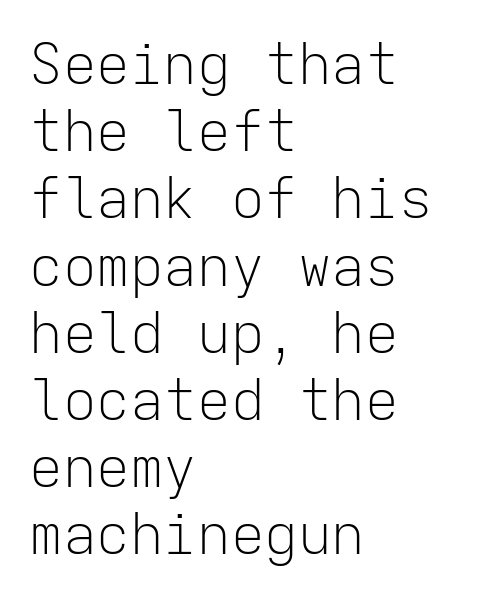
{"serif": "no", "italic": "no", "bold": "no", "weight": "light", "width": "normal", "stroke_contrast": "low", "x_height": "medium", "monospaced": "yes", "underline": "no", "align": "left", "line_spacing_ratio": 1.2, "letter_spacing": "normal", "letter_spacing_em": 0.0, "glyph_px": 56}
